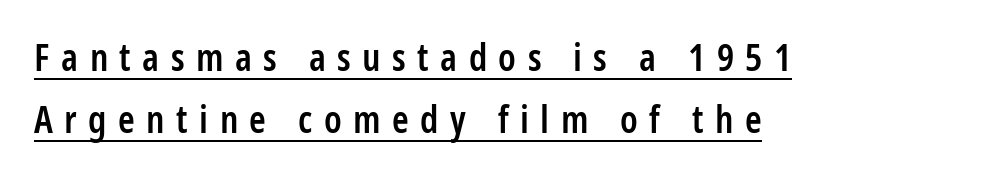
The image shows 38 px semibold, condensed sans-serif type, upright; set left-aligned, normal line spacing (1.63x), unusually wide letter spacing (+0.3 em), underlined; low stroke contrast and a large x-height.
